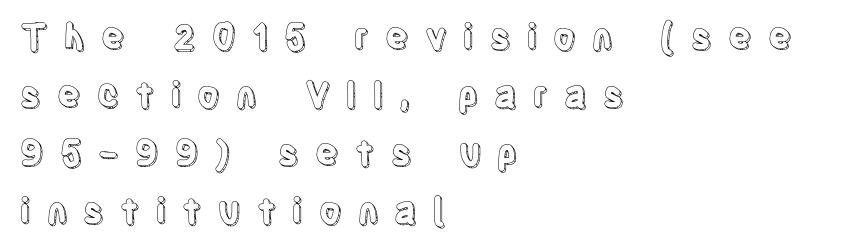
The image shows 35 px condensed type, upright; set left-aligned, normal line spacing (1.66x), unusually wide letter spacing (+0.45 em), not underlined; a large x-height.
